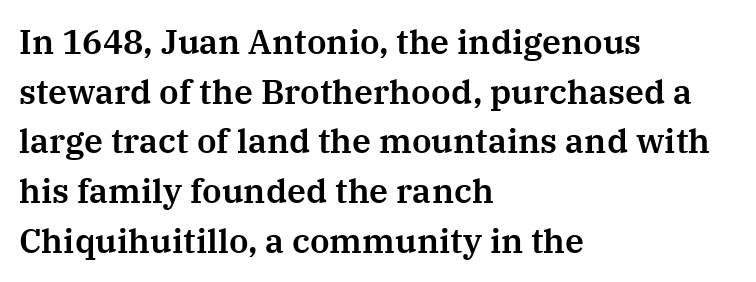
Q: Is the text italic (slanted)? A: No, it is upright.
Q: Is the typeface a serif or a sans-serif typeface? A: Serif.
Q: Is the text underlined? A: No.
Q: How is the paragraph aligned? A: Left-aligned.
Q: Is the spacing between letters normal or unusually wide? A: Normal.
Q: Is the spacing between lines tight, normal or loose? A: Normal.
Q: Width (condensed, normal, or wide)? A: Normal.
Q: Stroke contrast? A: Medium.
Q: x-height? A: Medium.
Q: Monospaced? A: No.
